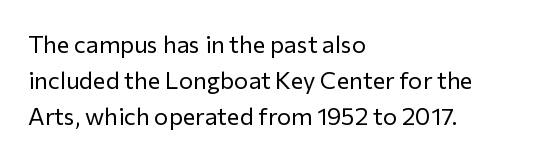
The image shows 24 px text type, upright; set left-aligned, normal line spacing (1.5x), normal letter spacing, not underlined.
